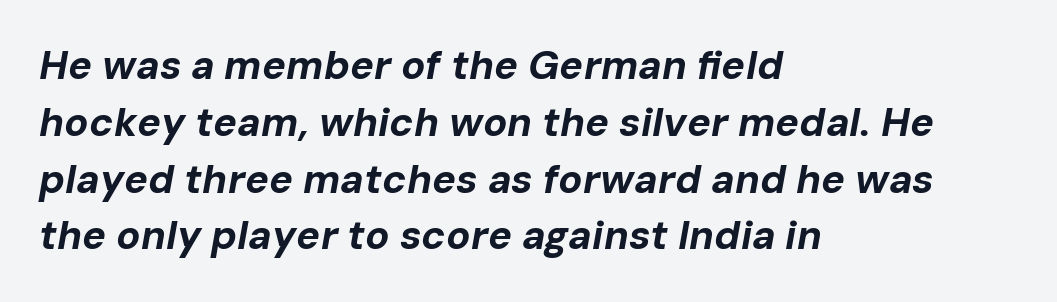
{"italic": "yes", "lean": "right", "slant_degrees": 10, "bold": "yes", "weight": "bold", "width": "normal", "stroke_contrast": "low", "x_height": "medium", "monospaced": "no", "underline": "no", "align": "left", "line_spacing": "normal", "line_spacing_ratio": 1.42, "letter_spacing": "normal", "letter_spacing_em": 0.0, "glyph_px": 40}
